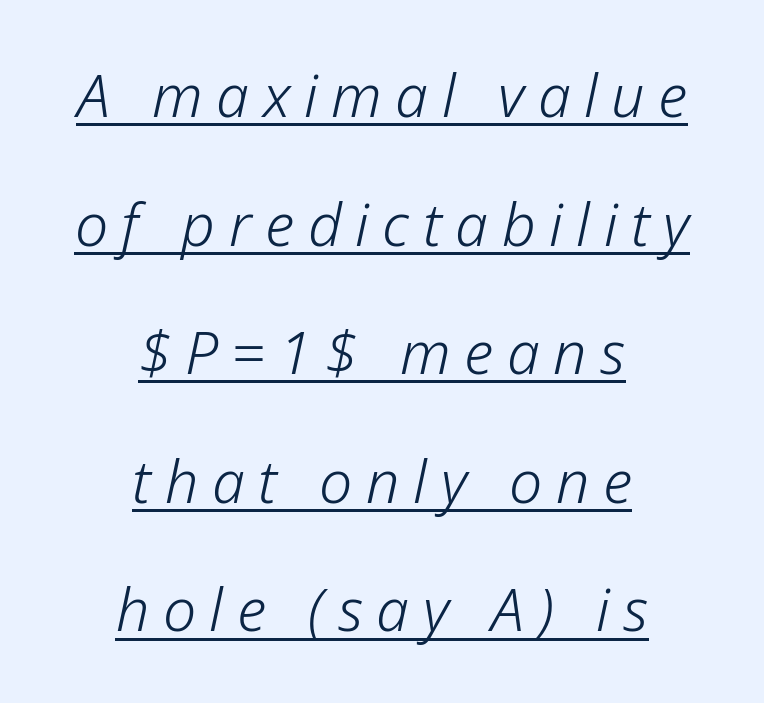
Q: Is the text bold? A: No.
Q: Is the text italic (slanted)? A: Yes, it leans right by about 12 degrees.
Q: Is the text underlined? A: Yes.
Q: How is the paragraph aligned? A: Centered.
Q: Is the spacing between letters normal or unusually wide? A: Unusually wide.
Q: Is the spacing between lines tight, normal or loose? A: Loose.
Q: Width (condensed, normal, or wide)? A: Normal.
Q: Stroke contrast? A: Low.
Q: x-height? A: Medium.
Q: Monospaced? A: No.
